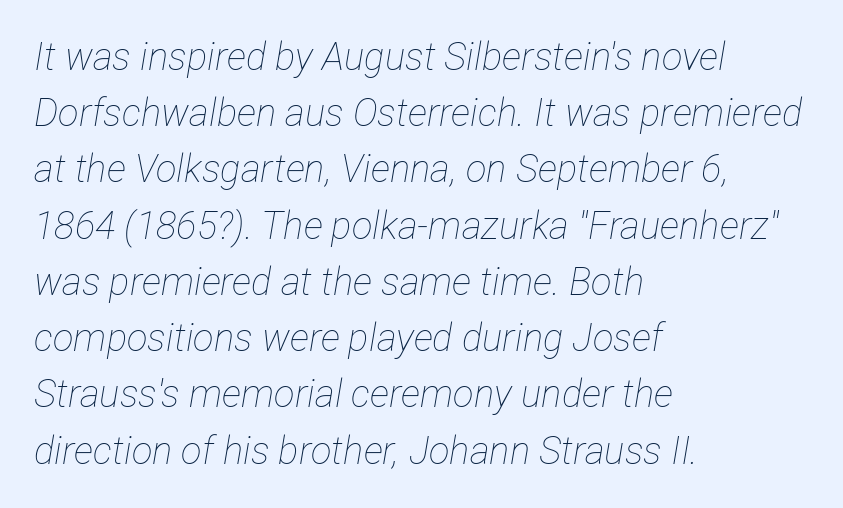
Q: Is the text bold? A: No.
Q: Is the text italic (slanted)? A: Yes, it leans right by about 12 degrees.
Q: Is the text underlined? A: No.
Q: How is the paragraph aligned? A: Left-aligned.
Q: Is the spacing between letters normal or unusually wide? A: Normal.
Q: Is the spacing between lines tight, normal or loose? A: Normal.
Q: Width (condensed, normal, or wide)? A: Condensed.
Q: Stroke contrast? A: Low.
Q: x-height? A: Medium.
Q: Monospaced? A: No.
